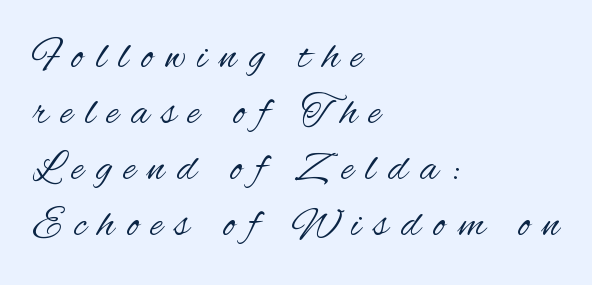
The compositor pushed each line to the left boundary. Students, observe: this is what conventionally led text looks like. The face used here is a sans, in the tradition of grotesques and geometrics.
